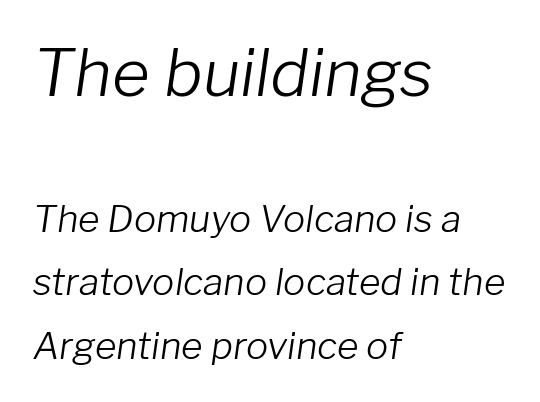
Each letter keeps its own natural width here, so spacing adapts to shape. Only glyphs here, with clear space below each row. Alignment: flush left. This reads as an unemphasized weight, regular at the heaviest. Character size in the leading block exceeds that of the trailing block.
